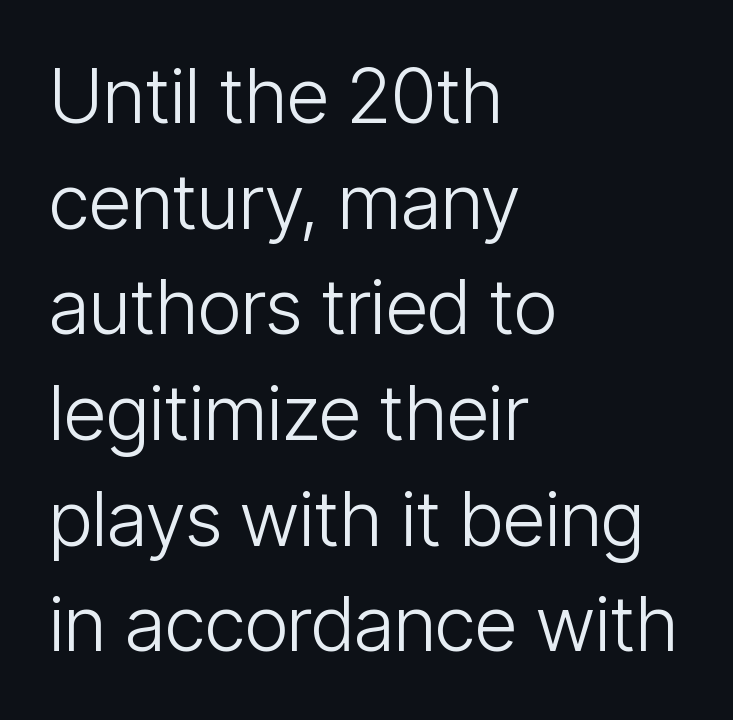
{"serif": "no", "italic": "no", "bold": "no", "weight": "light", "width": "condensed", "stroke_contrast": "low", "x_height": "medium", "monospaced": "no", "underline": "no", "align": "left", "line_spacing": "normal", "line_spacing_ratio": 1.39, "letter_spacing": "normal", "letter_spacing_em": 0.0, "glyph_px": 76}
